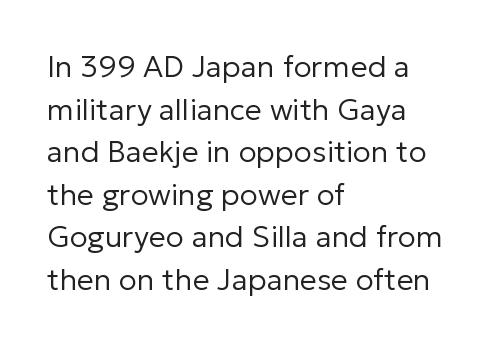
Q: Is the text bold? A: No.
Q: Is the text italic (slanted)? A: No, it is upright.
Q: Is the typeface a serif or a sans-serif typeface? A: Sans-serif.
Q: Is the text underlined? A: No.
Q: How is the paragraph aligned? A: Left-aligned.
Q: Is the spacing between letters normal or unusually wide? A: Normal.
Q: Is the spacing between lines tight, normal or loose? A: Normal.
Q: Width (condensed, normal, or wide)? A: Normal.
Q: Stroke contrast? A: Low.
Q: x-height? A: Medium.
Q: Monospaced? A: No.
